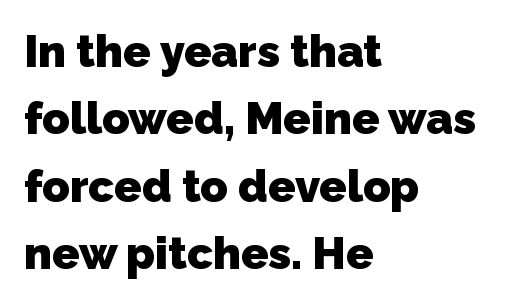
The image shows 45 px heavy sans-serif type; set left-aligned, normal line spacing (1.5x), normal letter spacing, not underlined; low stroke contrast and a medium x-height.
